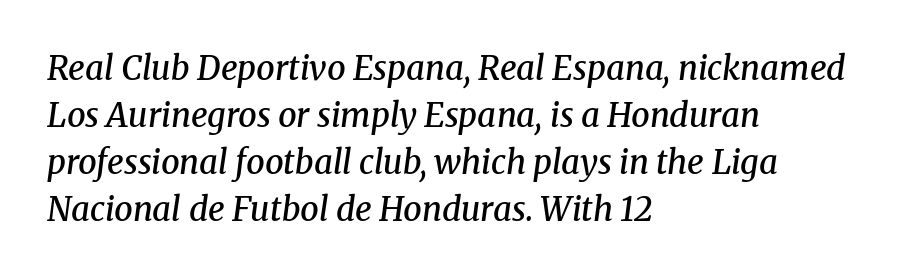
Check where the strokes stop: tiny serifs finish them off. If you drew a line through each stem, it would be angled. Nobody touched the tracking dial on this one. The glyphs are unaccompanied by any horizontal stroke below them.
